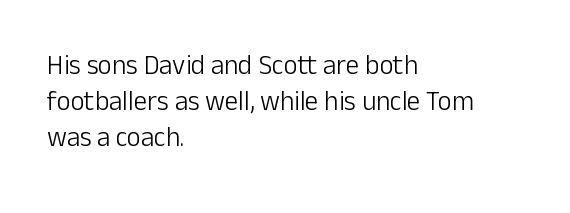
The image shows 27 px text type, upright; set left-aligned, normal line spacing (1.34x), normal letter spacing, not underlined.
